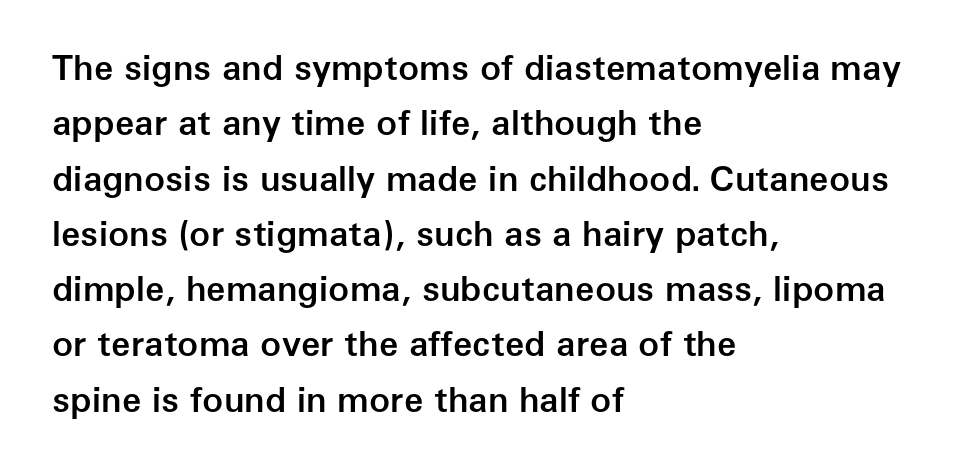
The image shows 35 px semibold sans-serif type, upright; set left-aligned, normal line spacing (1.58x), normal letter spacing, not underlined; low stroke contrast and a medium x-height.
